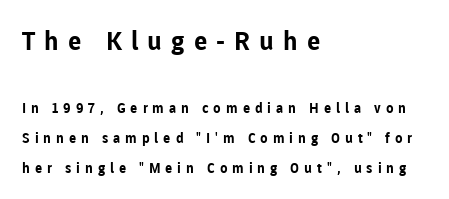
A bare baseline throughout the passage. One glance says open: line gaps are wider than usual. Between one letter and the next there's a generous, obvious gap. Is the lower block the larger one? No — the upper block carries the bigger type.
